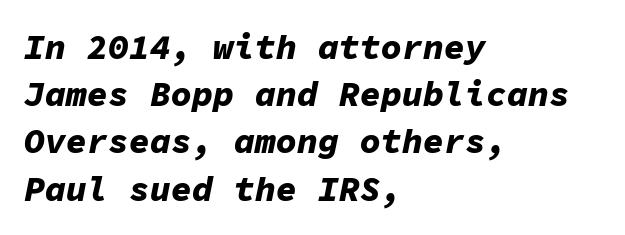
Q: Is the text bold? A: Yes.
Q: Is the text italic (slanted)? A: Yes, it leans right by about 11 degrees.
Q: Is the text underlined? A: No.
Q: How is the paragraph aligned? A: Left-aligned.
Q: Is the spacing between letters normal or unusually wide? A: Normal.
Q: Is the spacing between lines tight, normal or loose? A: Normal.
Q: Width (condensed, normal, or wide)? A: Normal.
Q: Stroke contrast? A: Low.
Q: x-height? A: Medium.
Q: Monospaced? A: Yes.
